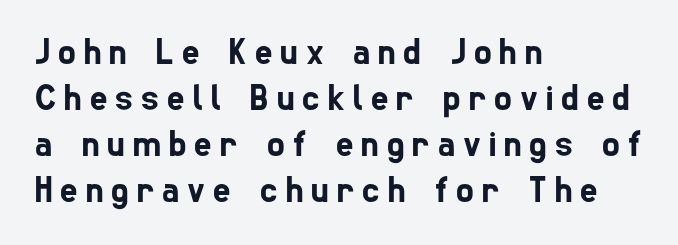
Q: Is the typeface a serif or a sans-serif typeface? A: Sans-serif.
Q: Is the text underlined? A: No.
Q: How is the paragraph aligned? A: Left-aligned.
Q: Is the spacing between letters normal or unusually wide? A: Unusually wide.
Q: Width (condensed, normal, or wide)? A: Condensed.
Q: Stroke contrast? A: Low.
Q: x-height? A: Medium.
Q: Monospaced? A: No.
